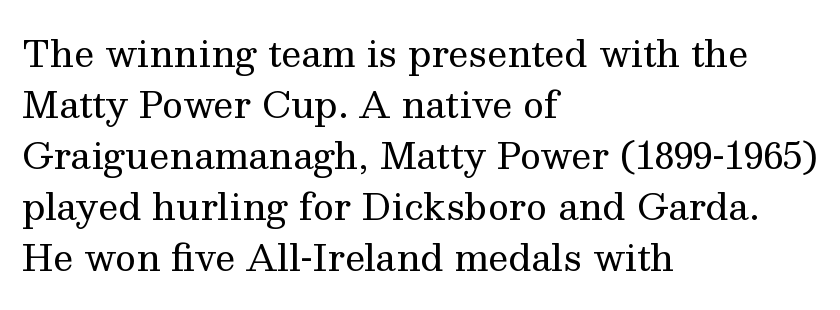
Q: Is the text bold? A: No.
Q: Is the text italic (slanted)? A: No, it is upright.
Q: Is the typeface a serif or a sans-serif typeface? A: Serif.
Q: Is the text underlined? A: No.
Q: How is the paragraph aligned? A: Left-aligned.
Q: Is the spacing between letters normal or unusually wide? A: Normal.
Q: Is the spacing between lines tight, normal or loose? A: Normal.
Q: Width (condensed, normal, or wide)? A: Normal.
Q: Stroke contrast? A: Medium.
Q: x-height? A: Medium.
Q: Monospaced? A: No.
